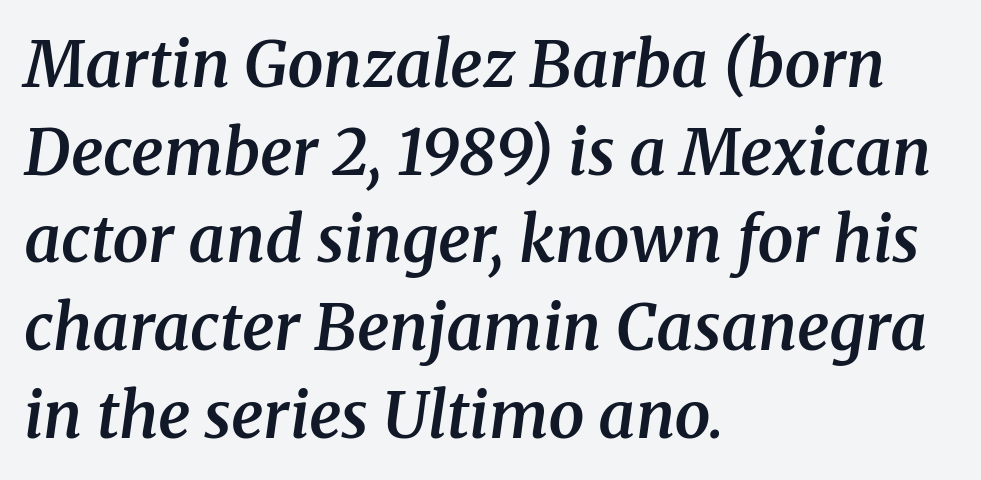
The image shows 64 px semibold serif type, italic (leaning right); set left-aligned, normal line spacing (1.37x), normal letter spacing, not underlined; medium stroke contrast and a medium x-height.
